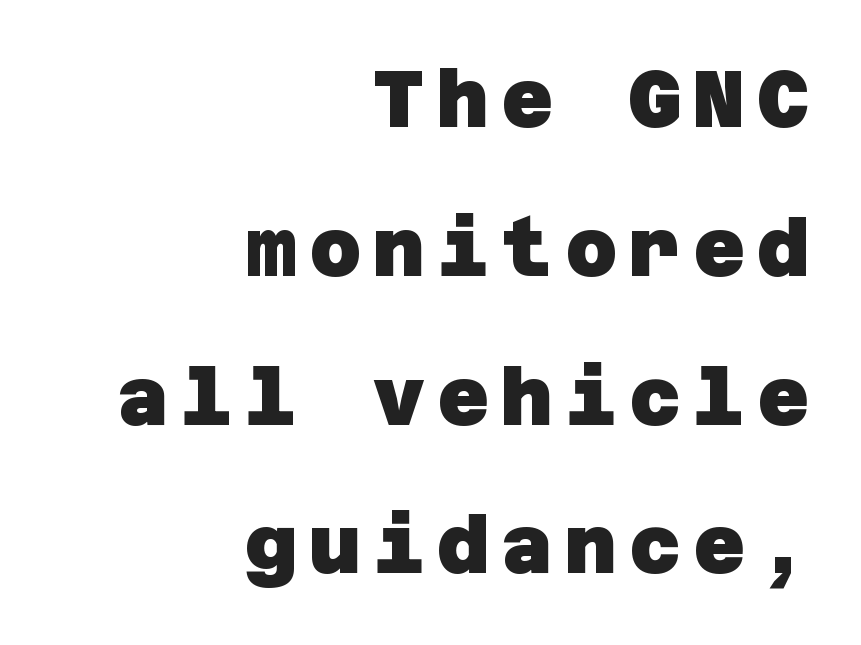
Words float on clear page, feet unadorned. Does the type have serifs? No, each stem ends abruptly. Stroke thickness is high; the sample reads as a true bold. The lines in this sample share a right terminus and differ only in where they begin.
